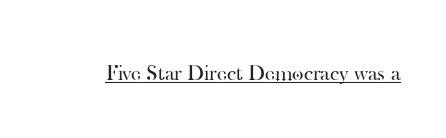
Q: Is the text bold? A: No.
Q: Is the text italic (slanted)? A: No, it is upright.
Q: Is the text underlined? A: Yes.
Q: Is the spacing between letters normal or unusually wide? A: Normal.
